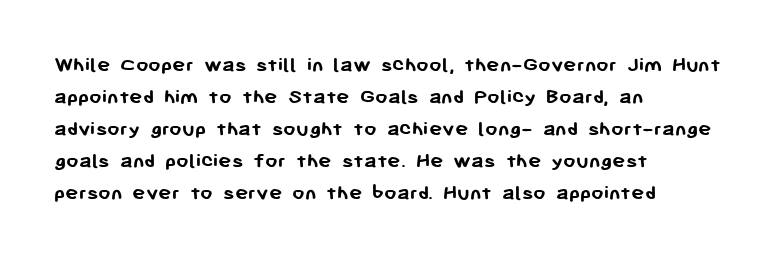
These lines were composed using upright roman letters. Bare-footed words on every line. The vertical gap from one line to the next is medium. Leftover space on each line is placed entirely after the last word. The line texture is even and compact thanks to regular tracking.
